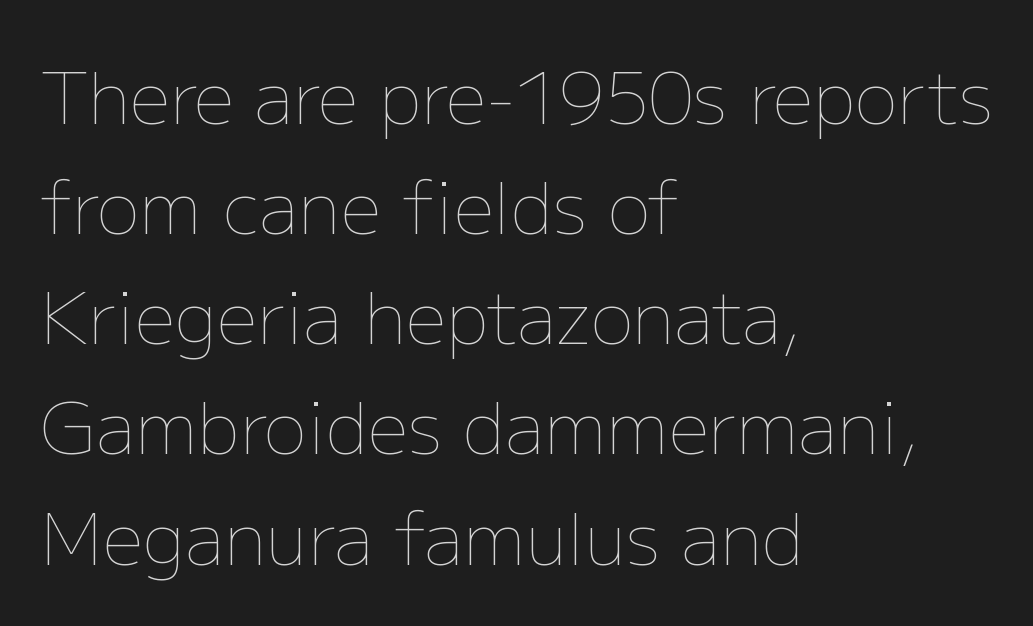
Compared with a typical body face, this is equally light or lighter still. Nobody drew a line under any word here. The lines are quadded left. Rendered with straight, roman letterforms.
